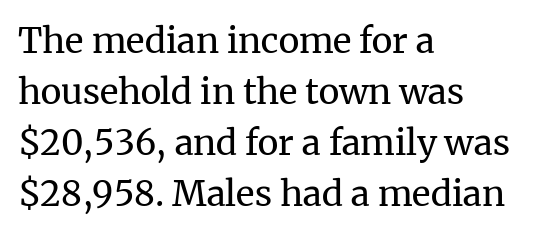
The image shows 35 px regular-weight serif type, upright; set left-aligned, normal line spacing (1.46x), normal letter spacing, not underlined; medium stroke contrast and a medium x-height.
